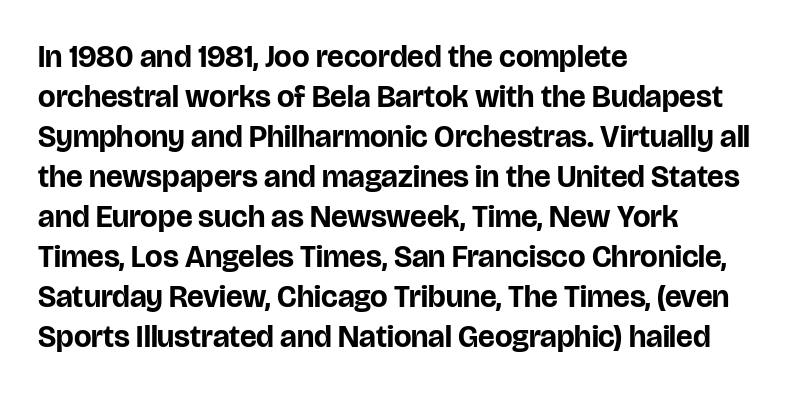
{"serif": "no", "italic": "no", "bold": "yes", "weight": "bold", "width": "normal", "stroke_contrast": "low", "x_height": "large", "monospaced": "no", "underline": "no", "align": "left", "line_spacing": "normal", "line_spacing_ratio": 1.29, "letter_spacing": "normal", "letter_spacing_em": 0.0, "glyph_px": 31}
